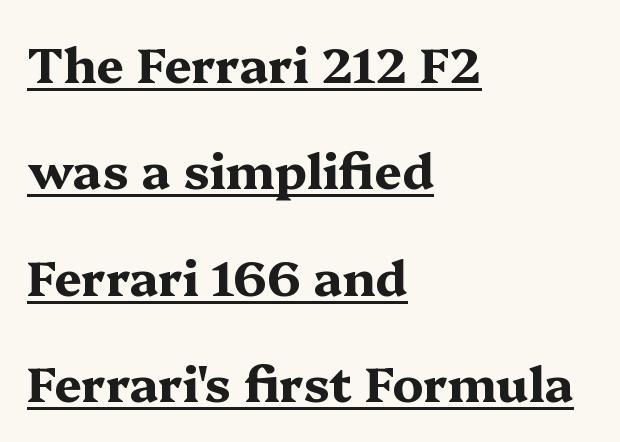
The image shows 49 px bold, wide serif type, upright; set left-aligned, loose line spacing (2.17x), normal letter spacing, underlined; medium stroke contrast and a medium x-height.
